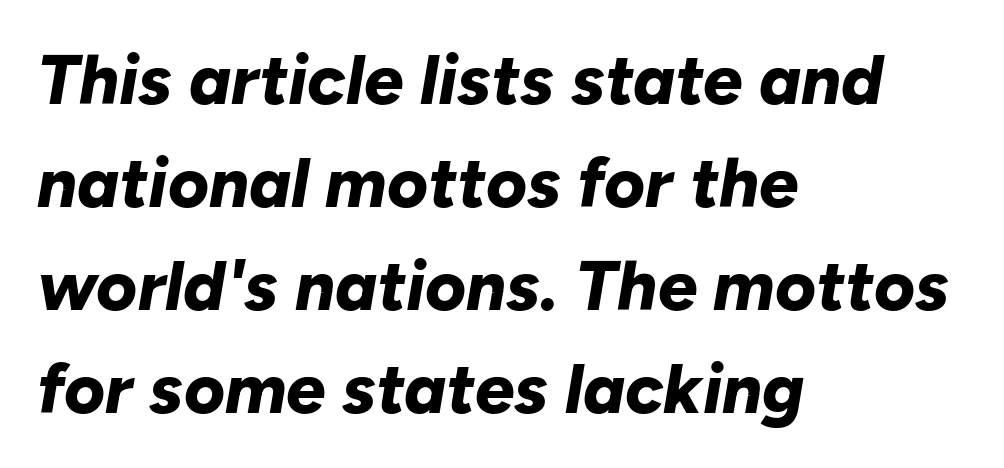
The image shows 70 px bold type, italic (leaning right); set left-aligned, normal line spacing (1.47x), normal letter spacing, not underlined; low stroke contrast and a medium x-height.
